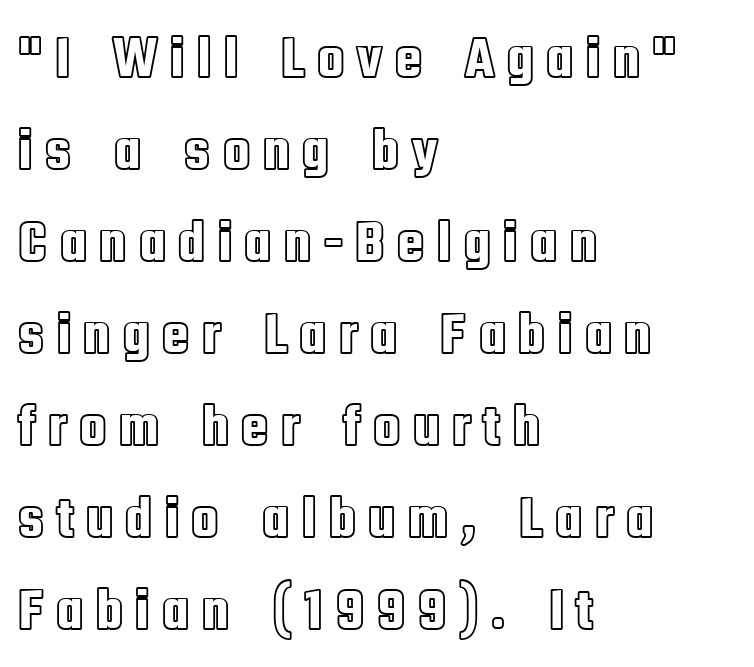
These lines sit exactly where default settings would place them. You could not count columns in this text — the font is proportionally spaced. A clean baseline with only descenders dipping below it. The font's upright variant was chosen for this text. This rendering uses left alignment, leaving the right contour irregular.
